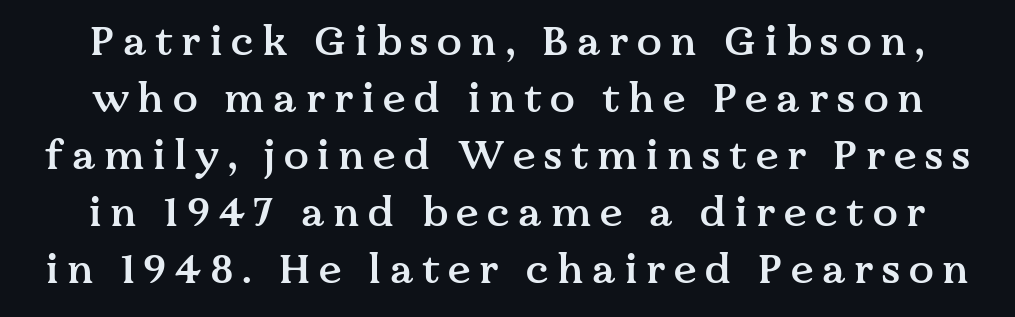
The image shows 41 px semibold serif type, upright; set normal line spacing (1.39x), unusually wide letter spacing (+0.21 em), not underlined; medium stroke contrast and a medium x-height.
